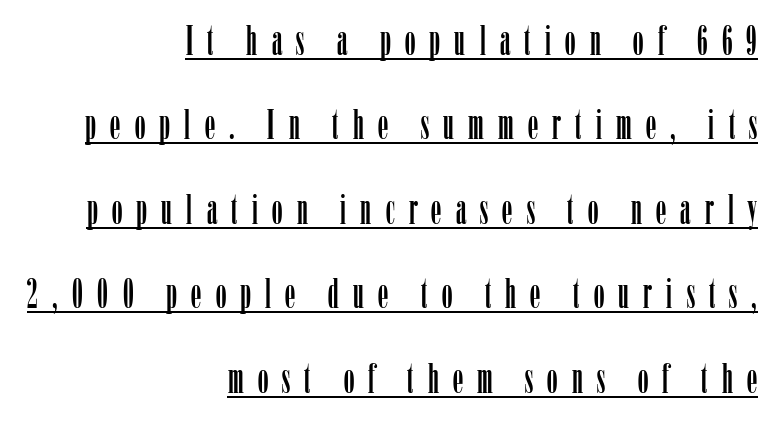
The image shows 41 px condensed serif type, upright; set right-aligned, loose line spacing (2.06x), unusually wide letter spacing (+0.35 em), underlined; low stroke contrast and a medium x-height.
